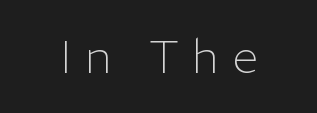
The image shows 46 px light sans-serif type, upright; set centered, unusually wide letter spacing (+0.29 em), not underlined; low stroke contrast and a medium x-height.
